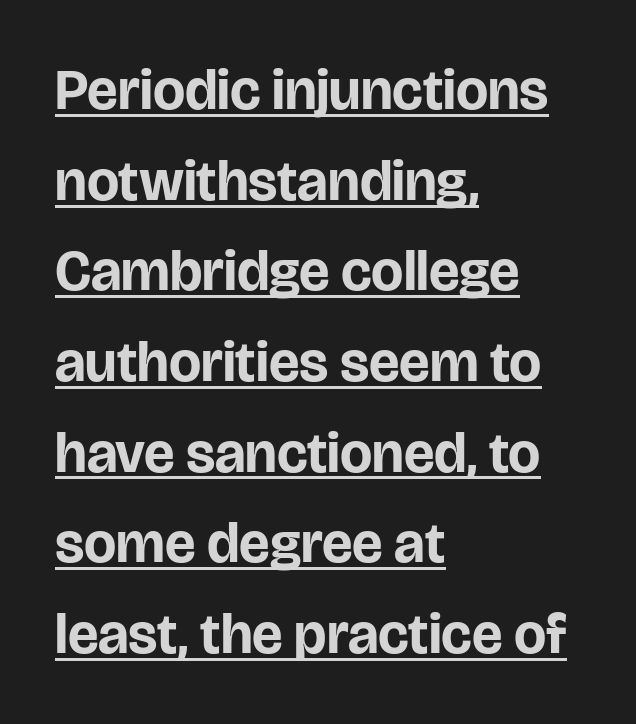
Somebody hit Ctrl+U on this one — the words are underlined. It's the straight-up-and-down kind of type. Spacing verdict: proportional, widths tailored to each character. To sum up the face: it is a sans, with no serifs. Look at the stroke-to-counter ratio: heavy, a bold. Each word holds together tightly as a unit, with standard inter-letter gaps.
